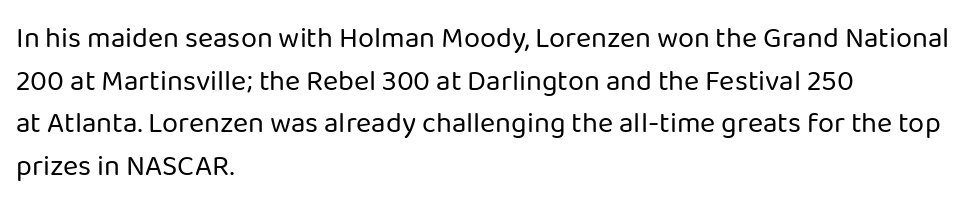
Q: Is the text bold? A: No.
Q: Is the text italic (slanted)? A: No, it is upright.
Q: Is the typeface a serif or a sans-serif typeface? A: Sans-serif.
Q: Is the text underlined? A: No.
Q: How is the paragraph aligned? A: Left-aligned.
Q: Is the spacing between letters normal or unusually wide? A: Normal.
Q: Is the spacing between lines tight, normal or loose? A: Normal.
Q: Width (condensed, normal, or wide)? A: Normal.
Q: Stroke contrast? A: Low.
Q: x-height? A: Medium.
Q: Monospaced? A: No.
